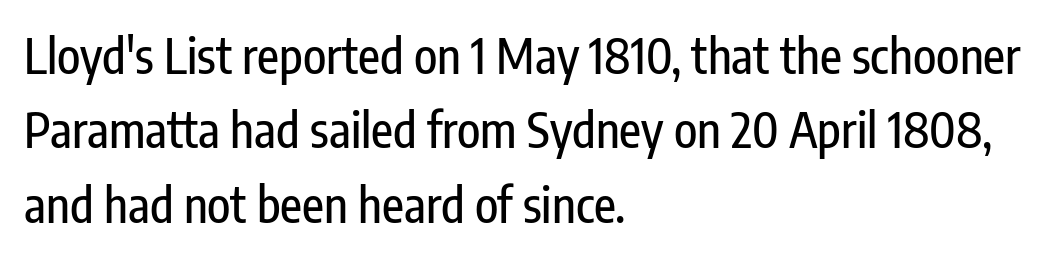
Q: Is the text italic (slanted)? A: No, it is upright.
Q: Is the typeface a serif or a sans-serif typeface? A: Sans-serif.
Q: Is the text underlined? A: No.
Q: How is the paragraph aligned? A: Left-aligned.
Q: Is the spacing between letters normal or unusually wide? A: Normal.
Q: Is the spacing between lines tight, normal or loose? A: Normal.
Q: Width (condensed, normal, or wide)? A: Condensed.
Q: Stroke contrast? A: Low.
Q: x-height? A: Medium.
Q: Monospaced? A: No.
